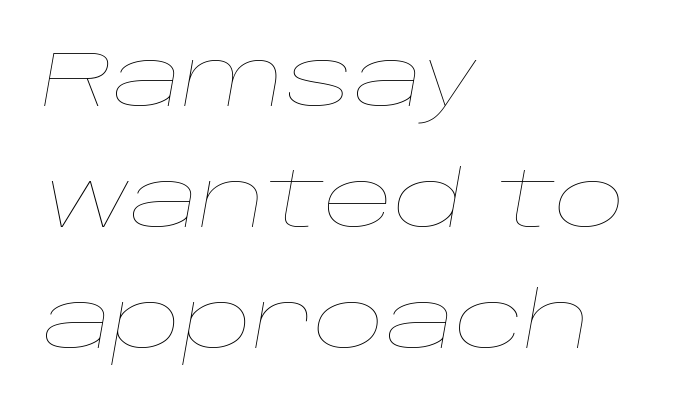
The image shows 78 px thin, wide type, italic (leaning right); set left-aligned, normal line spacing (1.55x), normal letter spacing, not underlined; low stroke contrast and a large x-height.
